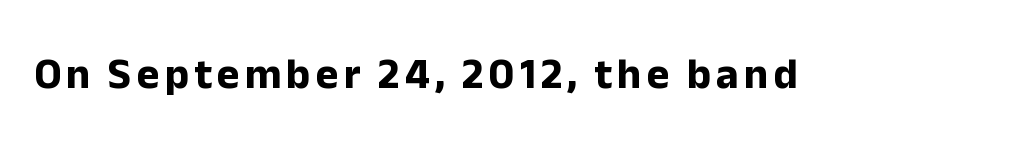
The image shows 43 px bold sans-serif type, upright; set not underlined; low stroke contrast and a medium x-height.
